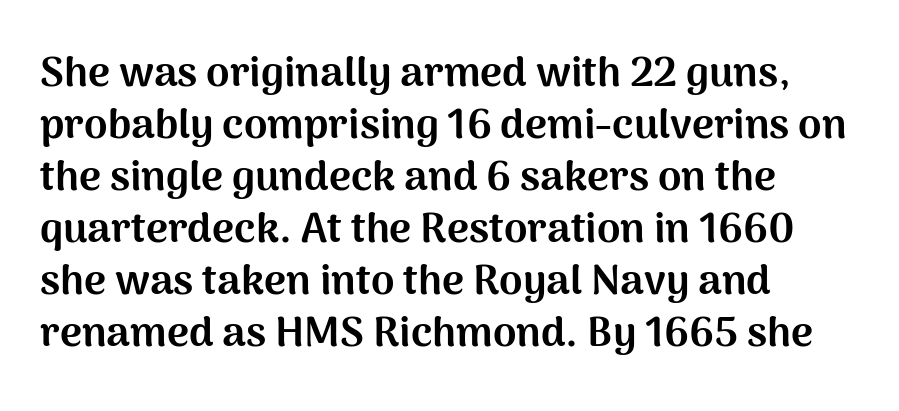
The image shows 42 px bold sans-serif type, upright; set left-aligned, line spacing 1.24x, normal letter spacing, not underlined; medium stroke contrast and a medium x-height.
